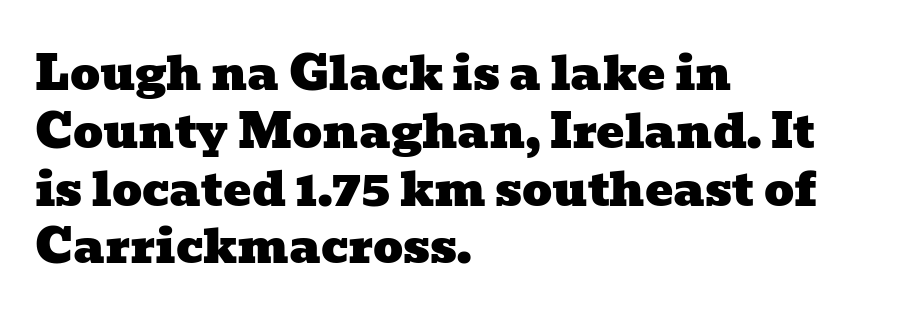
Q: Is the typeface a serif or a sans-serif typeface? A: Serif.
Q: Is the text underlined? A: No.
Q: How is the paragraph aligned? A: Left-aligned.
Q: Is the spacing between letters normal or unusually wide? A: Normal.
Q: Width (condensed, normal, or wide)? A: Wide.
Q: Stroke contrast? A: Low.
Q: x-height? A: Medium.
Q: Monospaced? A: No.
